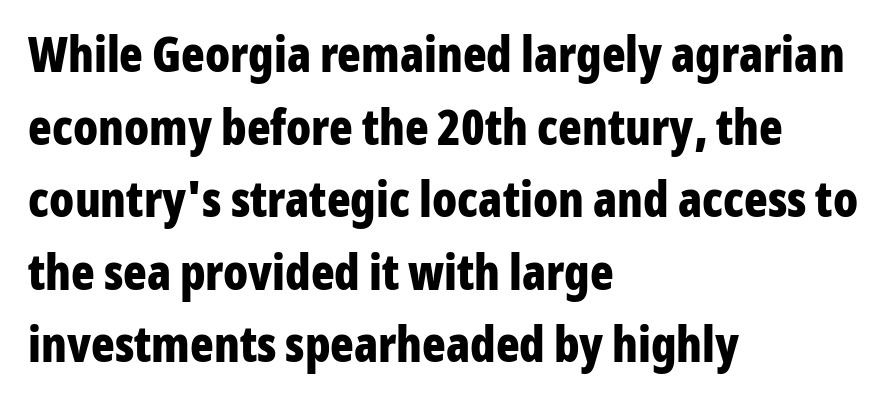
Q: Is the text bold? A: Yes.
Q: Is the text italic (slanted)? A: No, it is upright.
Q: Is the typeface a serif or a sans-serif typeface? A: Sans-serif.
Q: Is the text underlined? A: No.
Q: How is the paragraph aligned? A: Left-aligned.
Q: Is the spacing between letters normal or unusually wide? A: Normal.
Q: Is the spacing between lines tight, normal or loose? A: Normal.
Q: Width (condensed, normal, or wide)? A: Condensed.
Q: Stroke contrast? A: Low.
Q: x-height? A: Medium.
Q: Monospaced? A: No.
